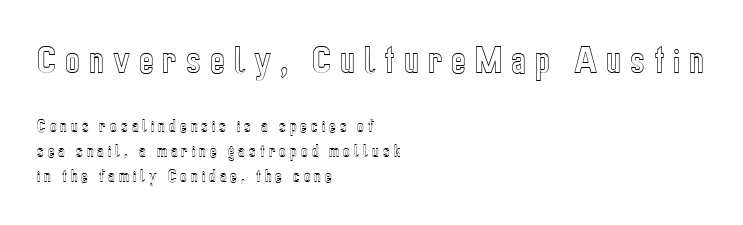
The image shows 31 px condensed type, upright; set left-aligned, line spacing 1.76x, unusually wide letter spacing (+0.29 em), not underlined; the first (top) block is 2.21x larger; a medium x-height.
